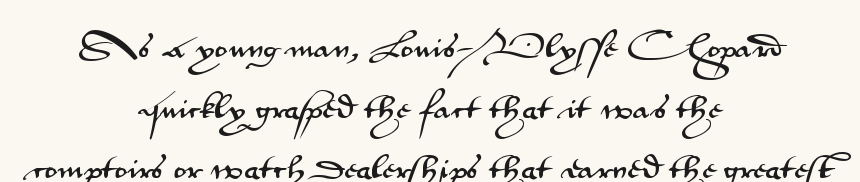
{"underline": "no", "align": "center", "line_spacing": "loose", "line_spacing_ratio": 2.25, "letter_spacing": "normal", "letter_spacing_em": 0.0, "glyph_px": 27}
